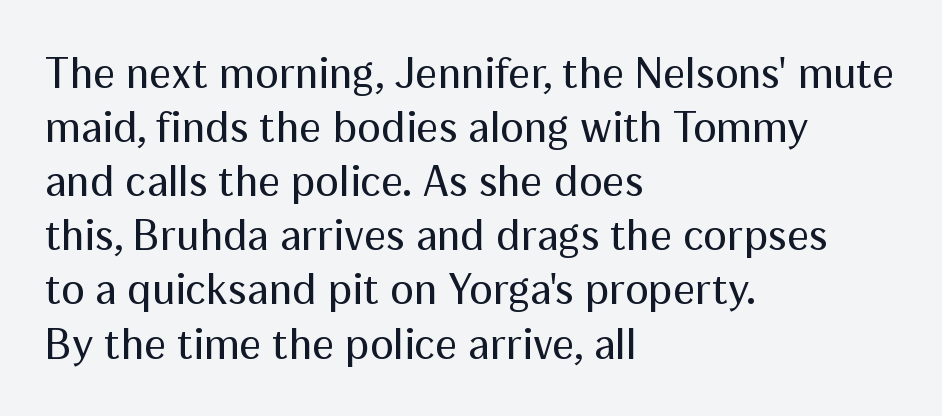
The image shows 44 px regular-weight sans-serif type, upright; set left-aligned, line spacing 1.23x, normal letter spacing, not underlined; medium stroke contrast and a medium x-height.
